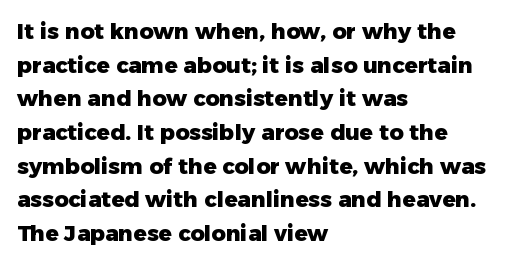
{"italic": "no", "bold": "yes", "underline": "no", "align": "left", "line_spacing": "normal", "line_spacing_ratio": 1.53, "letter_spacing": "normal", "letter_spacing_em": 0.0, "glyph_px": 22}
